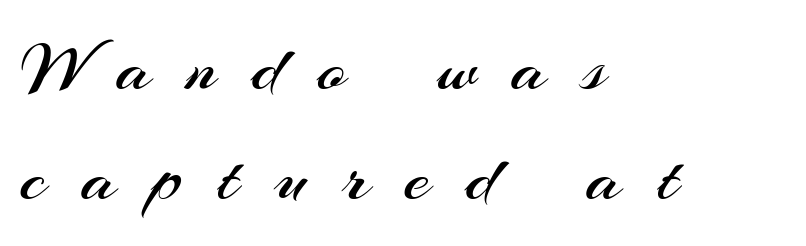
The image shows 74 px regular-weight sans-serif type; set left-aligned, normal line spacing (1.49x), unusually wide letter spacing (+0.48 em), not underlined; medium stroke contrast and a small x-height.
